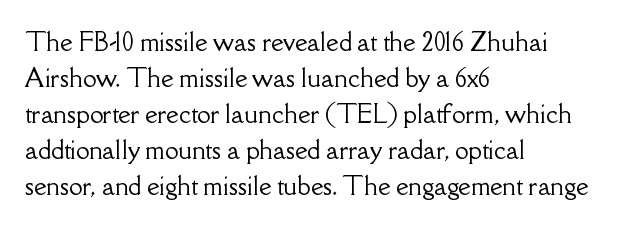
You can tell it's not italic because the verticals are truly vertical. Whoever set this chose a conventional vertical rhythm. The line texture is even and compact thanks to regular tracking. Each row of text sits above clean, open space.
